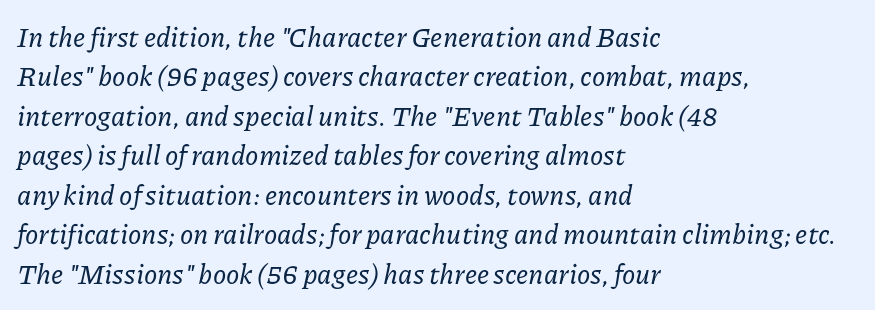
The image shows 27 px text type, italic (leaning right); set left-aligned, normal line spacing (1.46x), normal letter spacing, not underlined.
